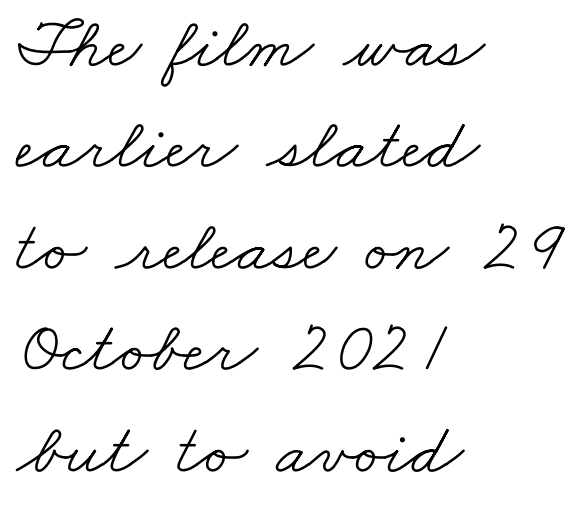
Q: Is the text bold? A: No.
Q: Is the typeface a serif or a sans-serif typeface? A: Serif.
Q: Is the text underlined? A: No.
Q: How is the paragraph aligned? A: Left-aligned.
Q: Is the spacing between letters normal or unusually wide? A: Normal.
Q: Is the spacing between lines tight, normal or loose? A: Normal.
Q: Width (condensed, normal, or wide)? A: Wide.
Q: Stroke contrast? A: Low.
Q: x-height? A: Small.
Q: Monospaced? A: No.
